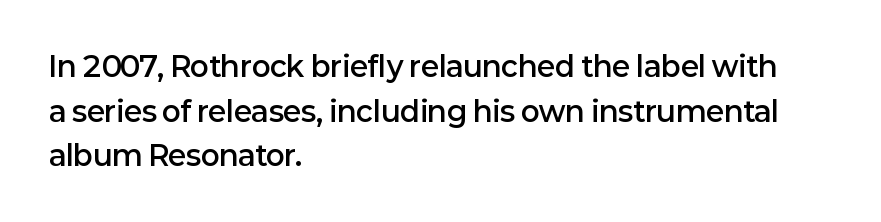
Proportional: the letters do not fall into vertical columns. The letters carry no serifs — their stems end cleanly without finishing strokes. The area under the type is left untouched. When letters stand straight like this, we call the style roman or upright. Caption: multi-line text, flush left, ragged right.
